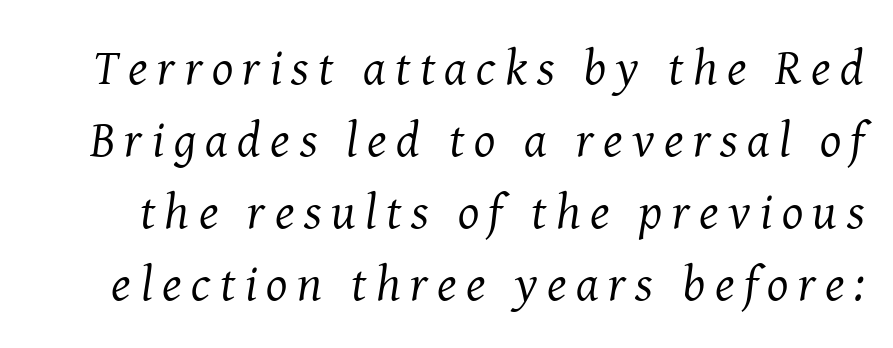
Q: Is the text bold? A: No.
Q: Is the text italic (slanted)? A: Yes, it leans right by about 8 degrees.
Q: Is the typeface a serif or a sans-serif typeface? A: Serif.
Q: Is the text underlined? A: No.
Q: Is the spacing between lines tight, normal or loose? A: Normal.
Q: Width (condensed, normal, or wide)? A: Normal.
Q: Stroke contrast? A: Medium.
Q: x-height? A: Medium.
Q: Monospaced? A: No.
